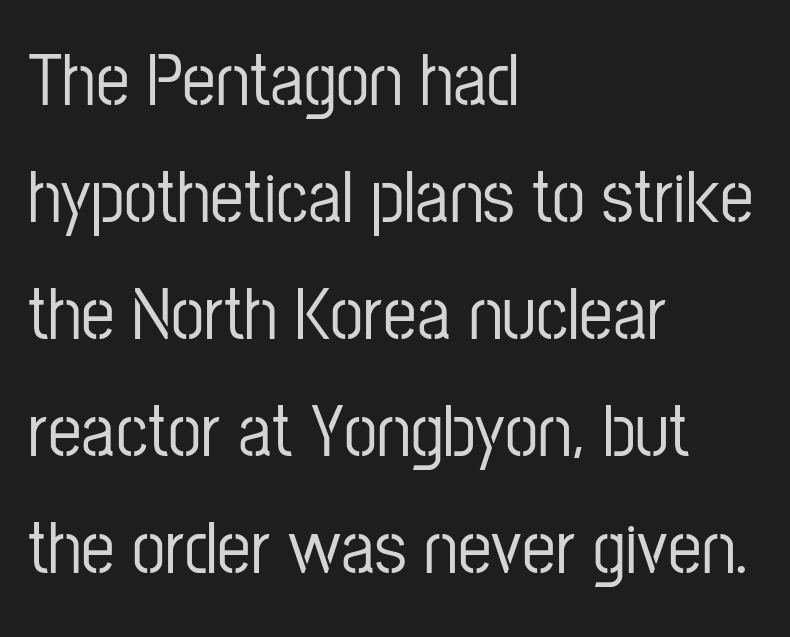
Q: Is the text italic (slanted)? A: No, it is upright.
Q: Is the typeface a serif or a sans-serif typeface? A: Sans-serif.
Q: Is the text underlined? A: No.
Q: How is the paragraph aligned? A: Left-aligned.
Q: Is the spacing between letters normal or unusually wide? A: Normal.
Q: Is the spacing between lines tight, normal or loose? A: Normal.
Q: Width (condensed, normal, or wide)? A: Condensed.
Q: Stroke contrast? A: Low.
Q: x-height? A: Medium.
Q: Monospaced? A: No.
